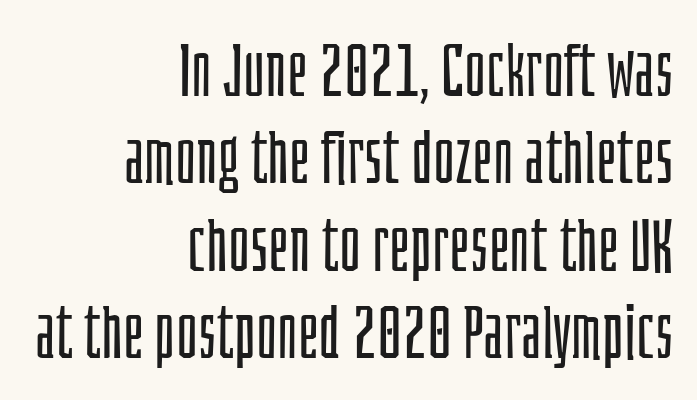
{"serif": "no", "italic": "no", "bold": "no", "weight": "light", "width": "condensed", "stroke_contrast": "low", "x_height": "large", "monospaced": "no", "underline": "no", "align": "right", "line_spacing_ratio": 1.18, "letter_spacing": "normal", "letter_spacing_em": 0.0, "glyph_px": 74}
